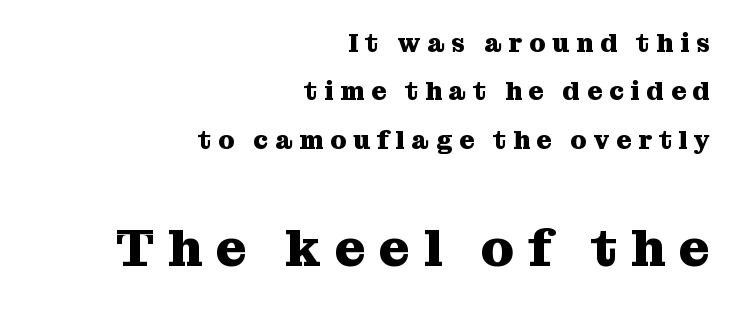
The image shows 53 px heavy serif type, upright; set right-aligned, line spacing 1.86x, unusually wide letter spacing (+0.26 em), not underlined; the second (bottom) block is 2.04x larger; medium stroke contrast and a medium x-height.
